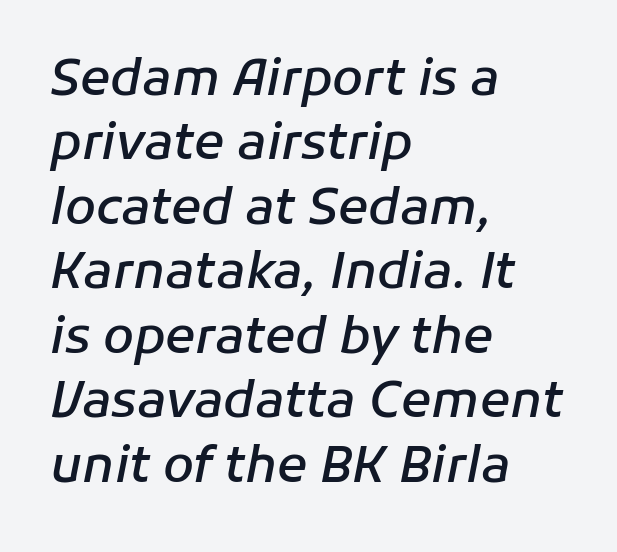
Q: Is the text bold? A: Semi-bold.
Q: Is the text italic (slanted)? A: Yes, it leans right by about 11 degrees.
Q: Is the text underlined? A: No.
Q: How is the paragraph aligned? A: Left-aligned.
Q: Is the spacing between letters normal or unusually wide? A: Normal.
Q: Is the spacing between lines tight, normal or loose? A: Normal.
Q: Width (condensed, normal, or wide)? A: Normal.
Q: Stroke contrast? A: Low.
Q: x-height? A: Medium.
Q: Monospaced? A: No.
